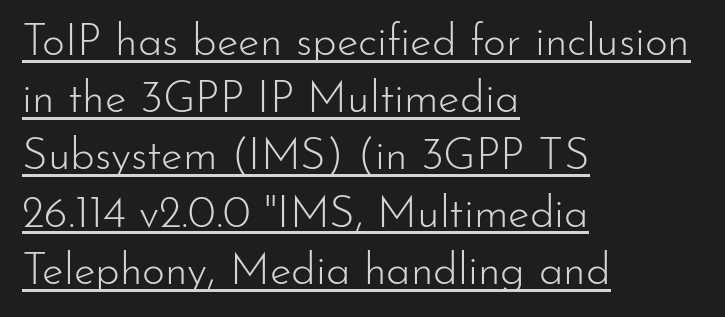
Q: Is the text bold? A: No.
Q: Is the text italic (slanted)? A: No, it is upright.
Q: Is the typeface a serif or a sans-serif typeface? A: Sans-serif.
Q: Is the text underlined? A: Yes.
Q: How is the paragraph aligned? A: Left-aligned.
Q: Is the spacing between letters normal or unusually wide? A: Normal.
Q: Is the spacing between lines tight, normal or loose? A: Normal.
Q: Width (condensed, normal, or wide)? A: Normal.
Q: Stroke contrast? A: Low.
Q: x-height? A: Small.
Q: Monospaced? A: No.
